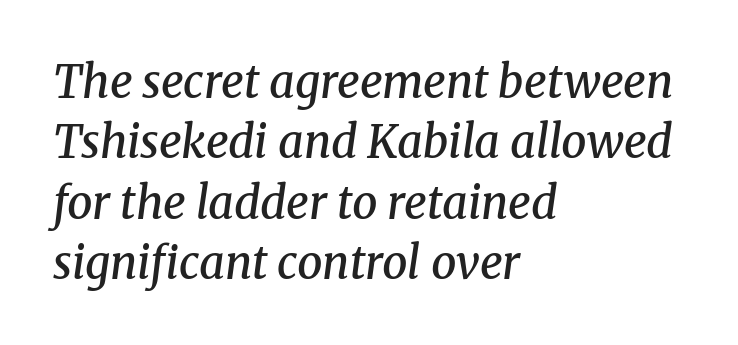
Words float on clear page, feet unadorned. The passage shown is typed in a proportional face where columns would drift. Examine the stroke ends and you'll spot serifs. A semibold gives these letters moderate extra thickness, short of bold. The text carries the slant typical of an italic or oblique font. The rendering anchors every line to the left-hand side.
